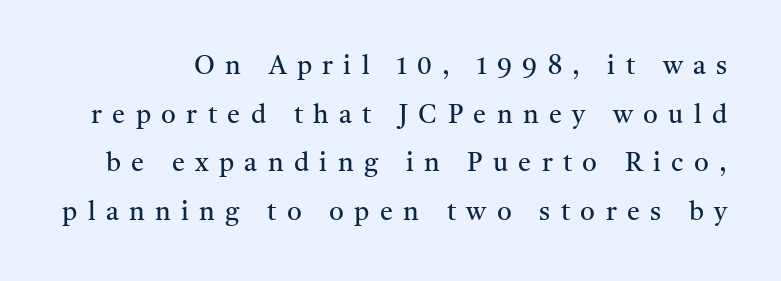
Tall strokes in this sample are plumb rather than angled. The cut favours lightness, reaching ordinary text weight at its darkest. How are the letters spaced? Widely, with obvious added tracking. The area under the type is left untouched.
